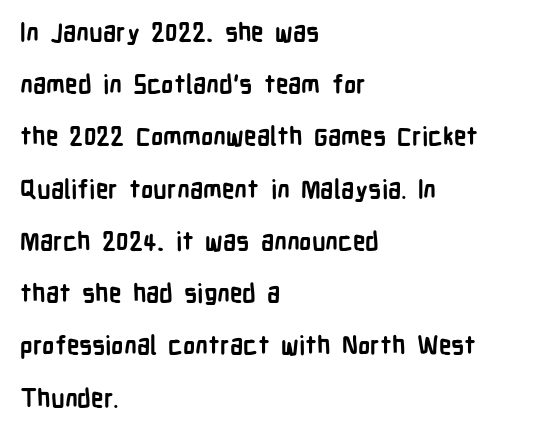
The image shows 25 px bold type, upright; set left-aligned, loose line spacing (2.09x), normal letter spacing, not underlined.
